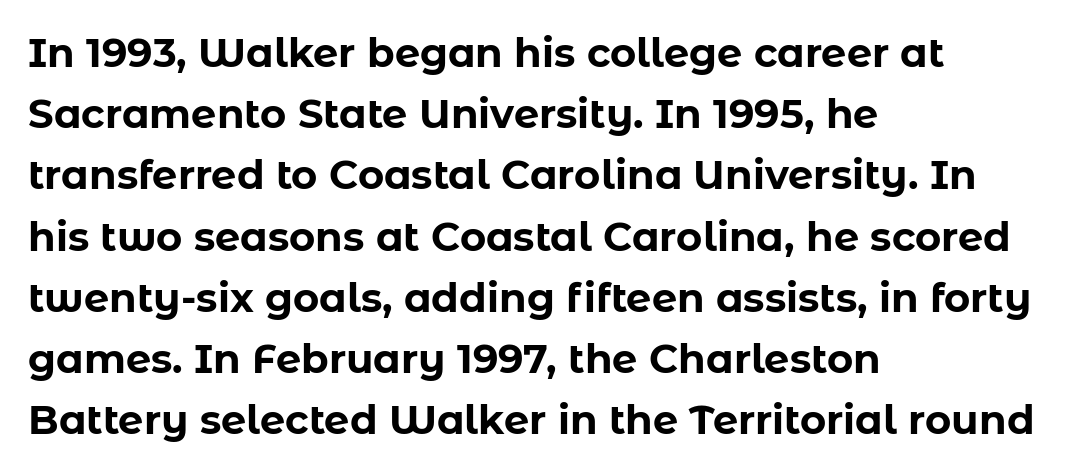
The image shows 40 px bold sans-serif type, upright; set left-aligned, normal line spacing (1.53x), normal letter spacing, not underlined; low stroke contrast and a medium x-height.
